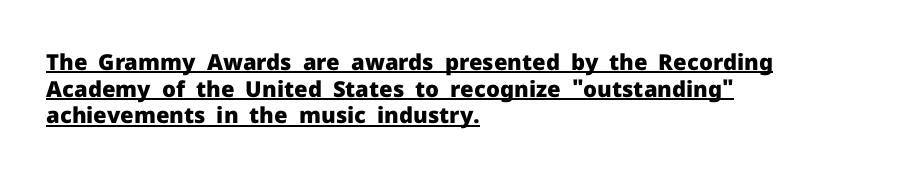
{"italic": "no", "bold": "yes", "underline": "yes", "align": "left", "line_spacing_ratio": 1.21, "letter_spacing": "normal", "letter_spacing_em": 0.0, "glyph_px": 22}
